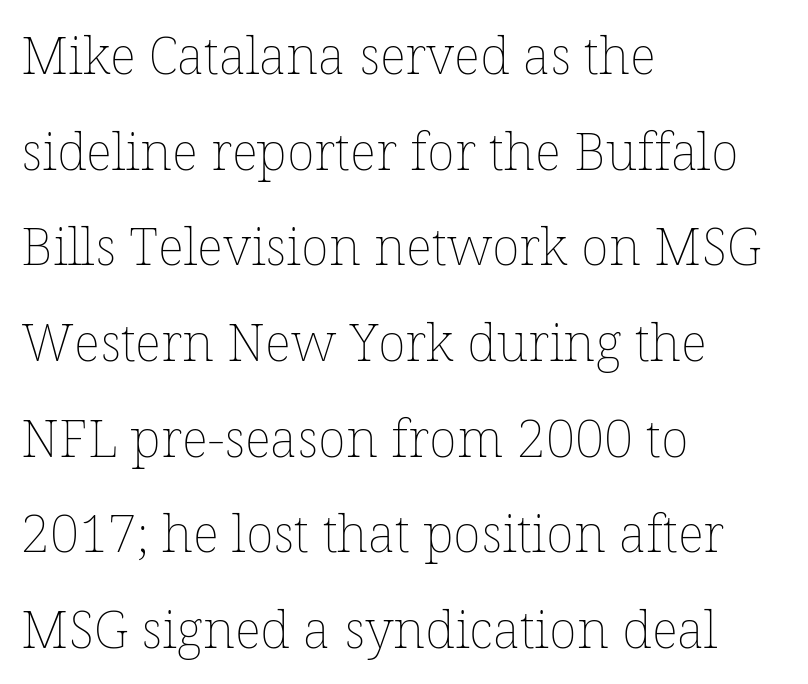
{"italic": "no", "bold": "no", "weight": "thin", "width": "normal", "stroke_contrast": "low", "x_height": "medium", "monospaced": "no", "underline": "no", "align": "left", "line_spacing_ratio": 1.84, "letter_spacing": "normal", "letter_spacing_em": 0.0, "glyph_px": 52}
